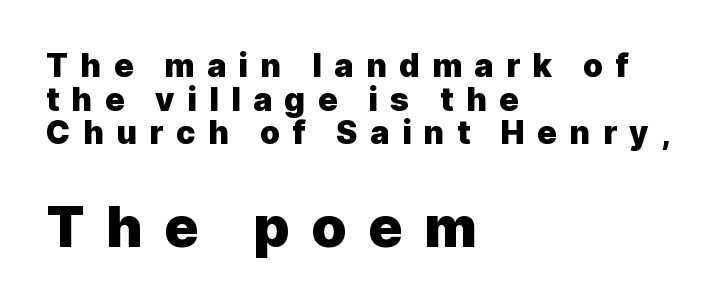
Q: Is the text bold? A: Yes.
Q: Is the text italic (slanted)? A: No, it is upright.
Q: Is the typeface a serif or a sans-serif typeface? A: Sans-serif.
Q: Is the text underlined? A: No.
Q: How is the paragraph aligned? A: Left-aligned.
Q: Is the spacing between letters normal or unusually wide? A: Unusually wide.
Q: Is the spacing between lines tight, normal or loose? A: Tight.
Q: Which block of text is set in a larger size, the first (top) or the second (bottom)? A: The second (bottom) one.
Q: Width (condensed, normal, or wide)? A: Normal.
Q: x-height? A: Medium.
Q: Monospaced? A: No.
